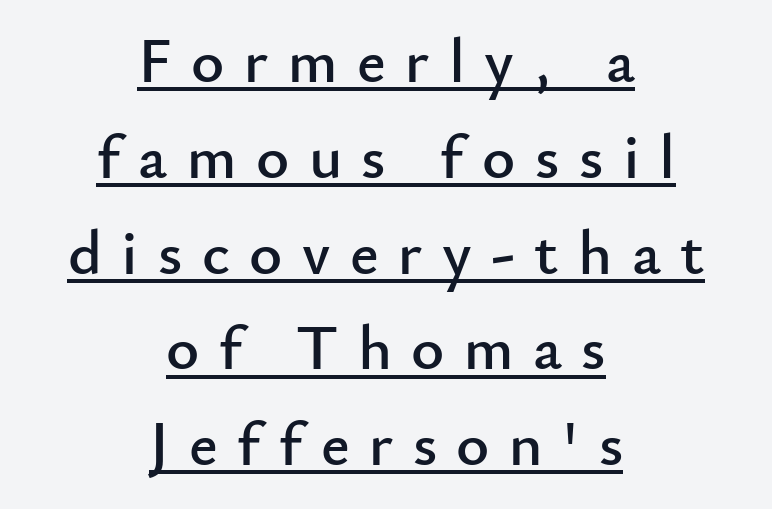
Q: Is the text italic (slanted)? A: No, it is upright.
Q: Is the typeface a serif or a sans-serif typeface? A: Sans-serif.
Q: Is the text underlined? A: Yes.
Q: How is the paragraph aligned? A: Centered.
Q: Is the spacing between letters normal or unusually wide? A: Unusually wide.
Q: Is the spacing between lines tight, normal or loose? A: Normal.
Q: Width (condensed, normal, or wide)? A: Normal.
Q: Stroke contrast? A: Low.
Q: x-height? A: Small.
Q: Monospaced? A: No.
